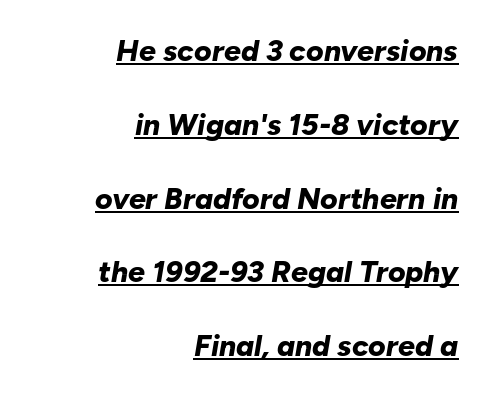
The image shows 30 px bold type, italic (leaning right); set right-aligned, loose line spacing (2.46x), normal letter spacing, underlined; low stroke contrast and a medium x-height.
